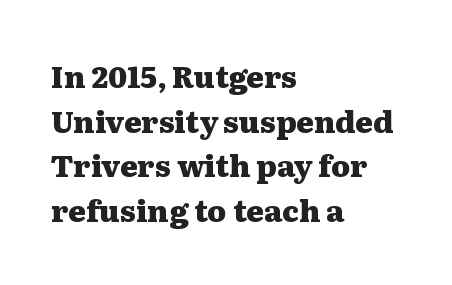
{"serif": "yes", "italic": "no", "bold": "yes", "weight": "heavy", "width": "wide", "stroke_contrast": "medium", "x_height": "medium", "monospaced": "no", "underline": "no", "align": "left", "line_spacing": "normal", "line_spacing_ratio": 1.49, "letter_spacing": "normal", "letter_spacing_em": 0.0, "glyph_px": 30}
